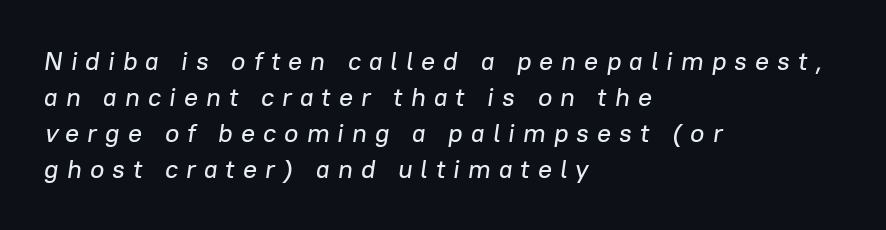
{"italic": "yes", "lean": "right", "slant_degrees": 8, "underline": "no", "align": "left", "line_spacing": "normal", "line_spacing_ratio": 1.39, "letter_spacing": "wide", "letter_spacing_em": 0.31, "glyph_px": 26}
